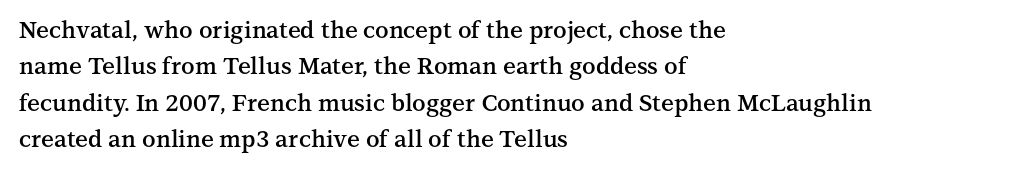
The image shows 23 px text type, upright; set left-aligned, normal line spacing (1.58x), normal letter spacing, not underlined.
